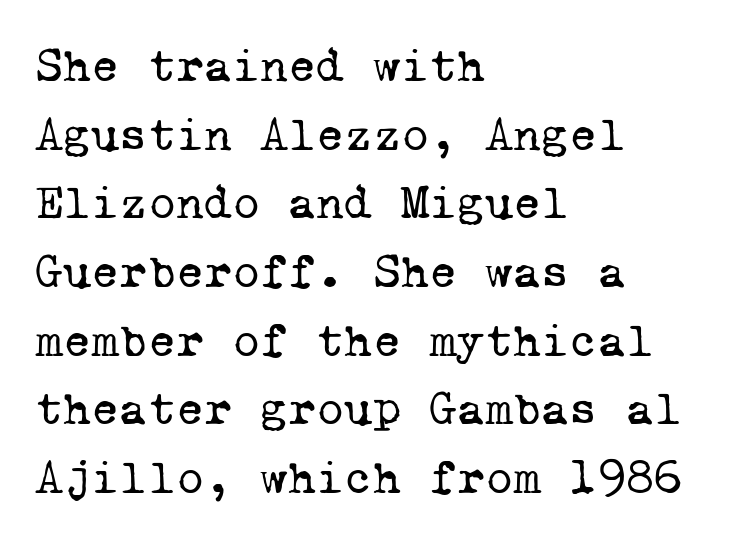
Decoration check: the copy has no underline. Tracking value appears to be zero — textbook default spacing. Spacing verdict: monospaced, one width for all characters. The passage shown stacks its lines at a standard gap.
